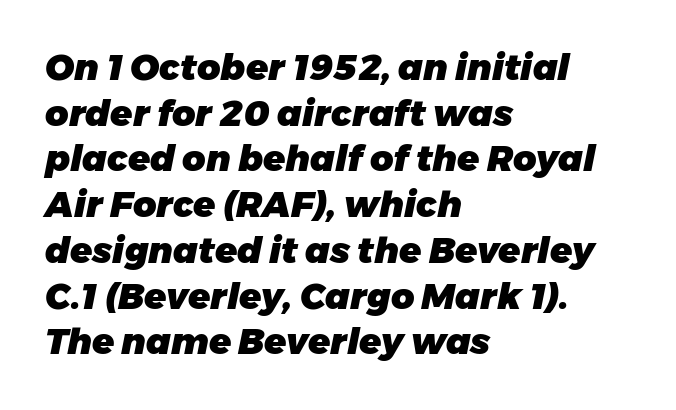
The image shows 36 px heavy type, italic (leaning right); set left-aligned, normal line spacing (1.27x), normal letter spacing, not underlined; low stroke contrast and a medium x-height.
